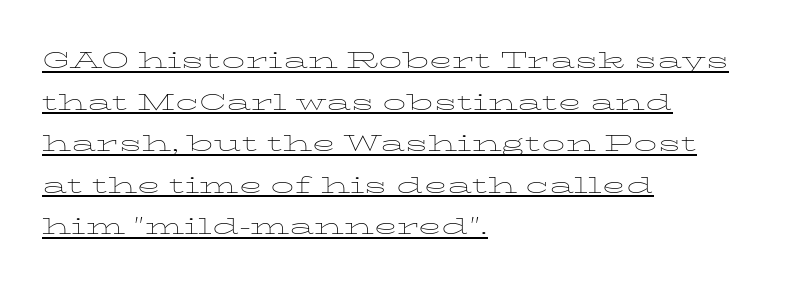
Letters have the restrained weight of plain body copy at most. The gaps between neighbouring characters are ordinary and unremarkable. Note the varied advance widths — an 'i' is clearly narrower than an 'm'. Which margin do the lines hug? The left one — the right edge is uneven.
